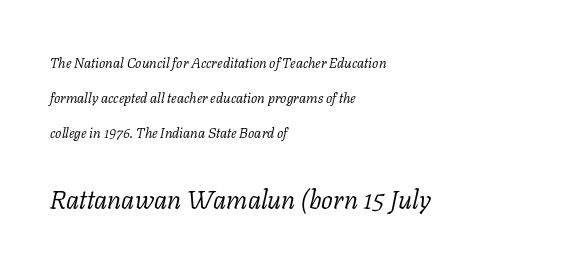
The image shows 26 px text type, italic (leaning right); set left-aligned, loose line spacing (2.5x), normal letter spacing, not underlined; the second (bottom) block is 1.86x larger.
